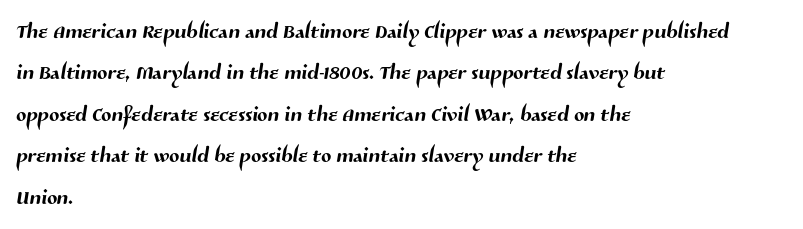
This rendering uses left alignment, leaving the right contour irregular. Reading down the column, the eye jumps a familiar distance to each next line. Observe the absence of serifs on each vertical stroke in this sample. This sample uses plain, unmodified letter spacing.
